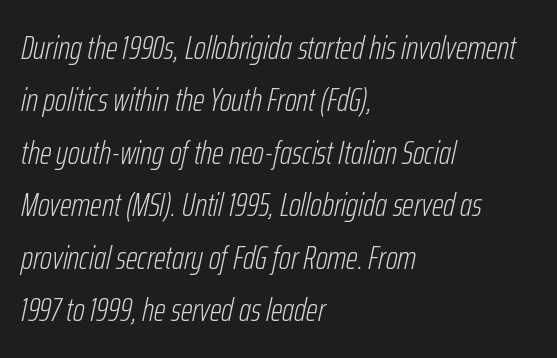
{"italic": "yes", "lean": "right", "slant_degrees": 12, "bold": "no", "weight": "light", "width": "condensed", "stroke_contrast": "low", "x_height": "medium", "monospaced": "no", "underline": "no", "align": "left", "line_spacing": "normal", "line_spacing_ratio": 1.59, "letter_spacing": "normal", "letter_spacing_em": 0.0, "glyph_px": 33}
